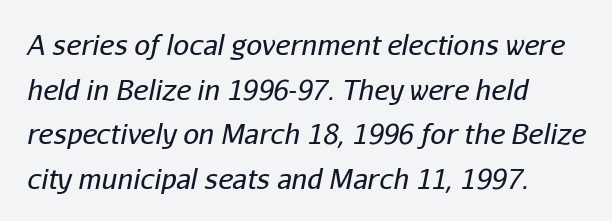
The paragraph shown leans on its left margin. The line-height multiplier appears to be the usual default. A bare baseline throughout the passage. Note the varied advance widths — an 'i' is clearly narrower than an 'm'. Style check: oblique. The weight would be labelled regular, book, light, or lighter still.
